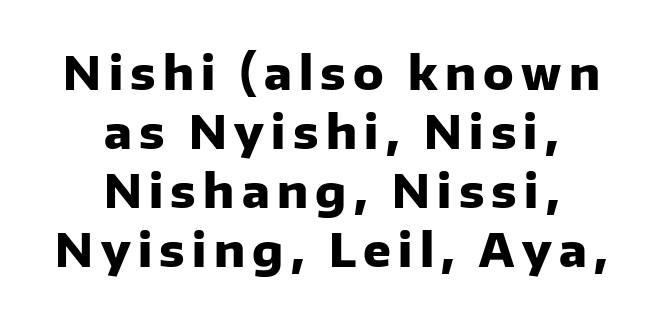
The image shows 46 px heavy sans-serif type, upright; set centered, normal line spacing (1.28x), not underlined; low stroke contrast and a medium x-height.
